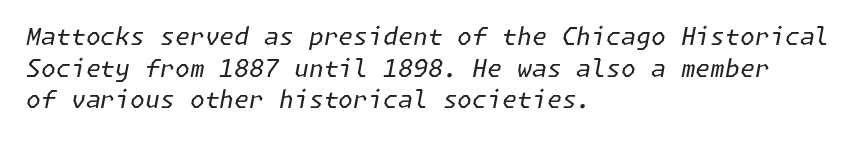
{"italic": "yes", "lean": "right", "slant_degrees": 11, "bold": "no", "underline": "no", "align": "left", "line_spacing": "normal", "line_spacing_ratio": 1.32, "letter_spacing": "normal", "letter_spacing_em": 0.0, "glyph_px": 24}
